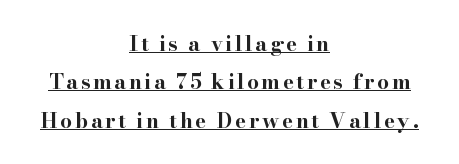
Q: Is the text bold? A: Yes.
Q: Is the text italic (slanted)? A: No, it is upright.
Q: Is the text underlined? A: Yes.
Q: How is the paragraph aligned? A: Centered.
